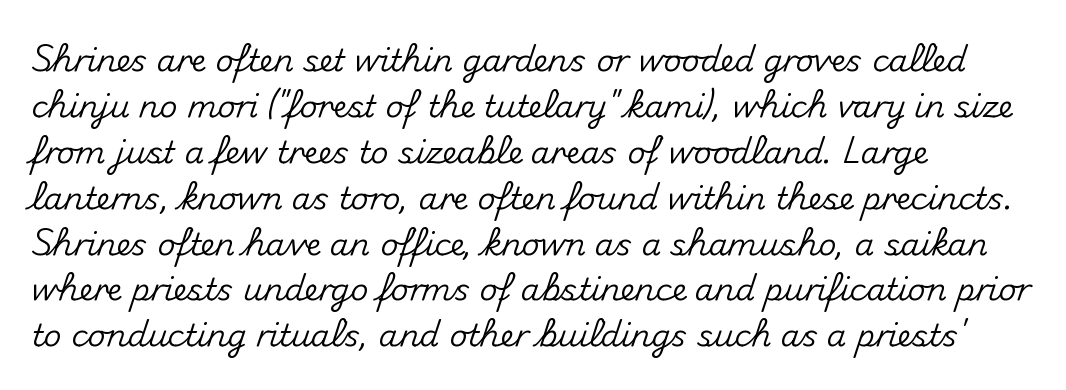
The rendering keeps characters at their native spacing. These lines are rendered in a variable-pitch font. All the whitespace from short lines collects on the right. Any mark beneath the type? The region is blank. The letters carry no serifs — their stems end cleanly without finishing strokes. Regular leading.
